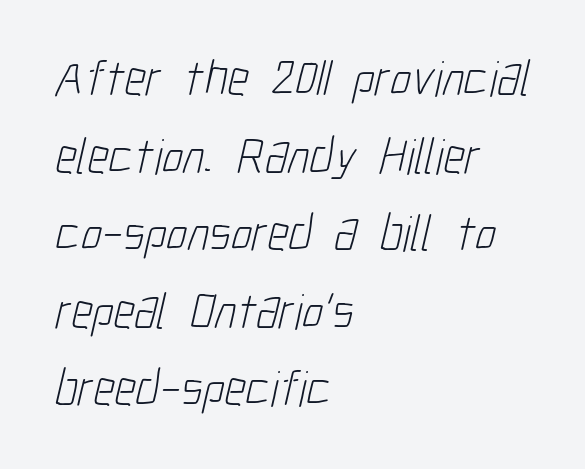
The image shows 51 px light, condensed sans-serif type; set left-aligned, normal line spacing (1.52x), normal letter spacing, not underlined; low stroke contrast and a medium x-height.
